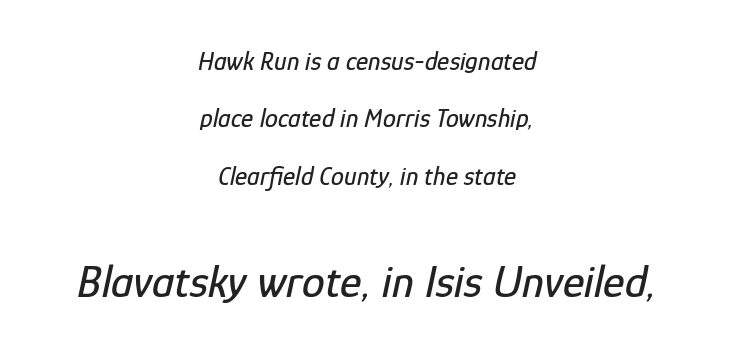
If you folded the block vertically in half, each line would mirror itself in length. Baseline-to-baseline distance is far greater than the letter height. You could not count columns in this text — the font is proportionally spaced. The passage shown has conventional tracking throughout. Letters rest on an invisible, unmarked baseline.
